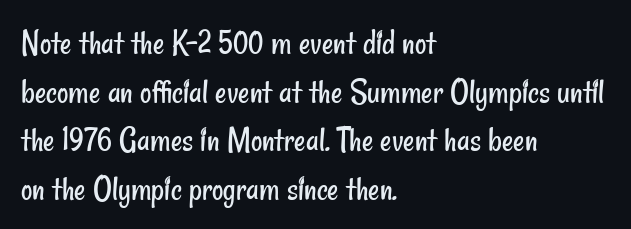
A typesetter would call this zero additional tracking. The face used here is a sans, in the tradition of grotesques and geometrics. The cut favours lightness, reaching ordinary text weight at its darkest. Leading: standard. Rule under the text: the space is simply empty. The lines in this sample share a left origin and differ only in where they stop.
